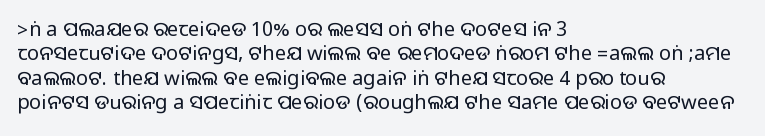
{"italic": "no", "underline": "no", "align": "left", "line_spacing_ratio": 1.22, "letter_spacing": "normal", "letter_spacing_em": 0.0, "glyph_px": 20}
